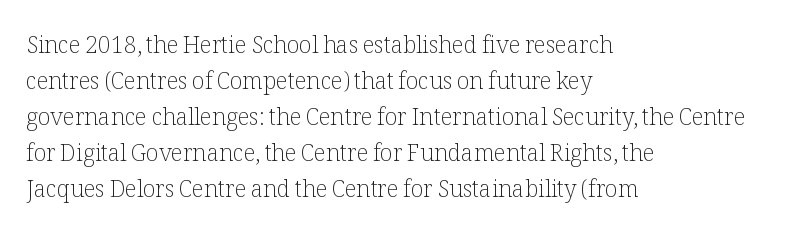
Q: Is the text bold? A: No.
Q: Is the text italic (slanted)? A: No, it is upright.
Q: Is the text underlined? A: No.
Q: How is the paragraph aligned? A: Left-aligned.
Q: Is the spacing between letters normal or unusually wide? A: Normal.
Q: Is the spacing between lines tight, normal or loose? A: Normal.
